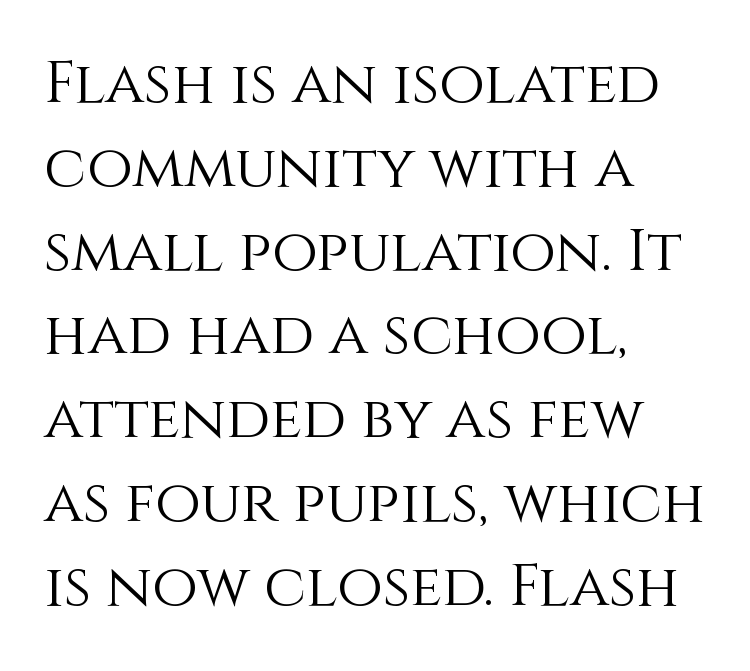
Q: Is the text bold? A: No.
Q: Is the text italic (slanted)? A: No, it is upright.
Q: Is the text underlined? A: No.
Q: How is the paragraph aligned? A: Left-aligned.
Q: Is the spacing between letters normal or unusually wide? A: Normal.
Q: Is the spacing between lines tight, normal or loose? A: Normal.
Q: Width (condensed, normal, or wide)? A: Normal.
Q: x-height? A: Large.
Q: Monospaced? A: No.
